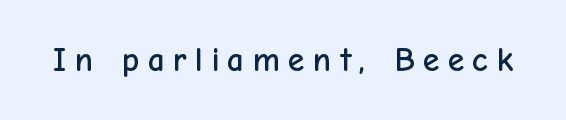
Are there feet on the stems? There aren't — it's a sans. A clean baseline with only descenders dipping below it. Note the varied advance widths — an 'i' is clearly narrower than an 'm'. A roman cut, with each character standing at attention. What stands out about the letter spacing? Its width — letters are far apart.
